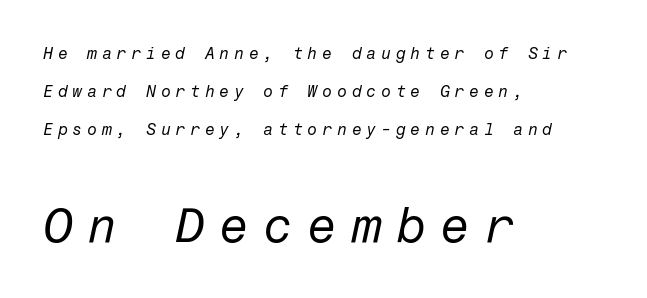
The image shows 48 px regular-weight type, italic (leaning right); set left-aligned, loose line spacing (2.39x), unusually wide letter spacing (+0.3 em), not underlined; the second (bottom) block is 3.0x larger; low stroke contrast and a medium x-height.
